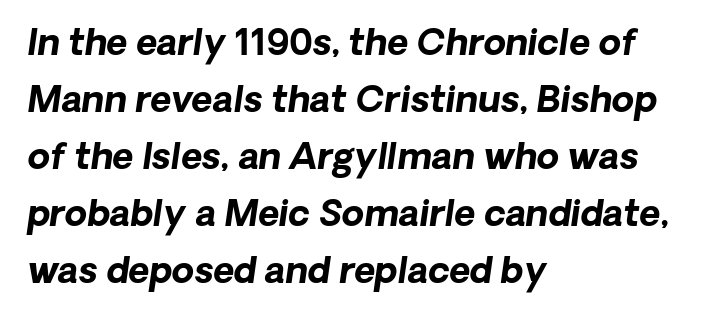
{"italic": "yes", "lean": "right", "slant_degrees": 8, "bold": "yes", "weight": "bold", "width": "normal", "stroke_contrast": "low", "x_height": "medium", "monospaced": "no", "underline": "no", "align": "left", "line_spacing": "normal", "line_spacing_ratio": 1.58, "letter_spacing": "normal", "letter_spacing_em": 0.0, "glyph_px": 36}
